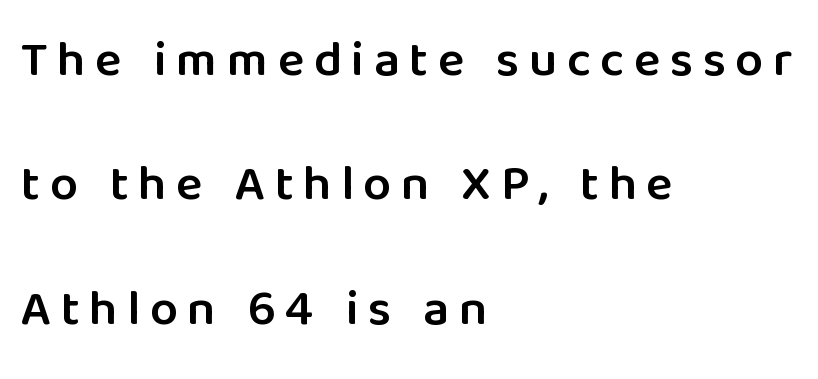
The image shows 50 px semibold sans-serif type, upright; set left-aligned, loose line spacing (2.49x), not underlined; low stroke contrast and a medium x-height.
